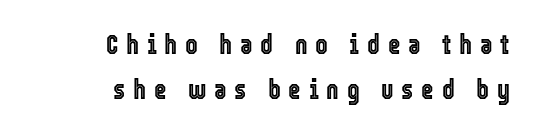
Q: Is the text italic (slanted)? A: No, it is upright.
Q: Is the text underlined? A: No.
Q: How is the paragraph aligned? A: Right-aligned.
Q: Is the spacing between letters normal or unusually wide? A: Unusually wide.
Q: Is the spacing between lines tight, normal or loose? A: Normal.
